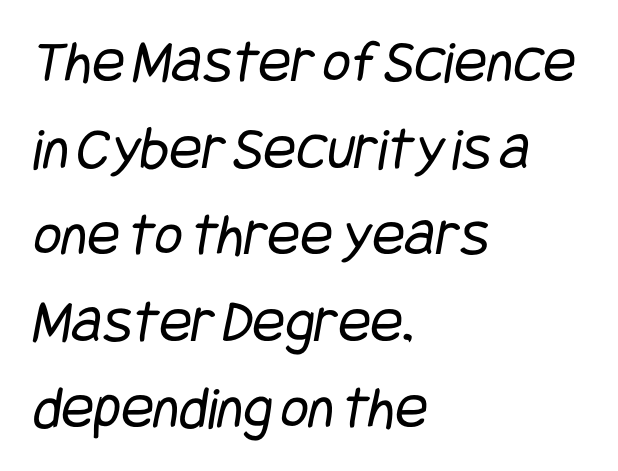
Does the type have serifs? No, each stem ends abruptly. Underlining? Definitely not there. Each stroke keeps to a modest, everyday thickness or less. Leading: standard. Line starts are locked; line ends wander.
